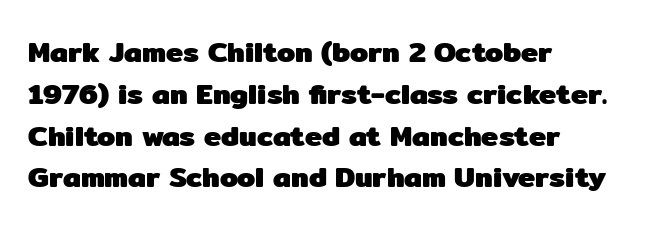
{"serif": "no", "italic": "no", "bold": "yes", "weight": "heavy", "width": "normal", "stroke_contrast": "low", "x_height": "medium", "monospaced": "no", "underline": "no", "align": "left", "line_spacing": "normal", "line_spacing_ratio": 1.44, "letter_spacing": "normal", "letter_spacing_em": 0.0, "glyph_px": 29}
